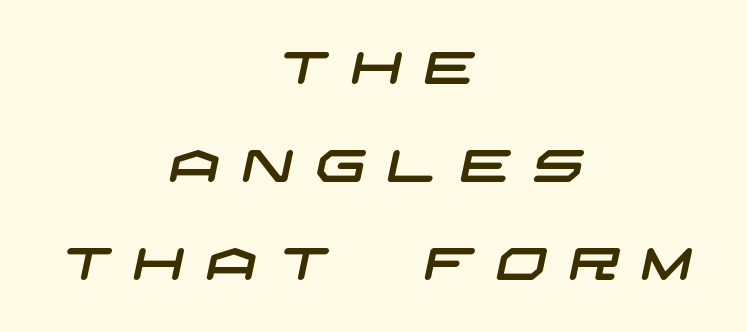
The image shows 45 px wide sans-serif type; set centered, loose line spacing (2.18x), unusually wide letter spacing (+0.48 em), not underlined; low stroke contrast and a large x-height.
